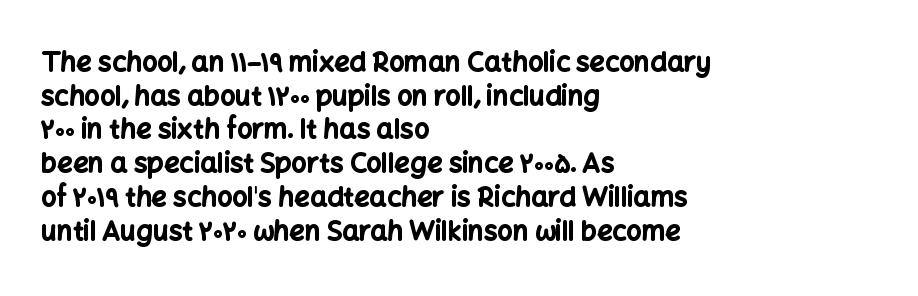
Q: Is the text bold? A: Yes.
Q: Is the text italic (slanted)? A: No, it is upright.
Q: Is the text underlined? A: No.
Q: How is the paragraph aligned? A: Left-aligned.
Q: Is the spacing between letters normal or unusually wide? A: Normal.
Q: Is the spacing between lines tight, normal or loose? A: Normal.
